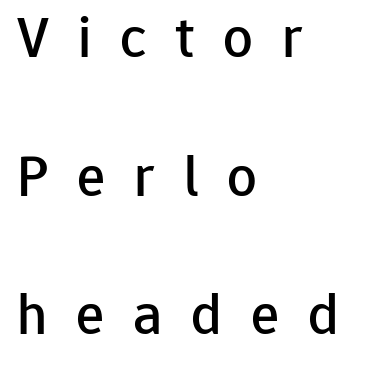
The image shows 59 px sans-serif type, upright; set left-aligned, loose line spacing (2.35x), unusually wide letter spacing (+0.49 em), not underlined; low stroke contrast and a medium x-height.
